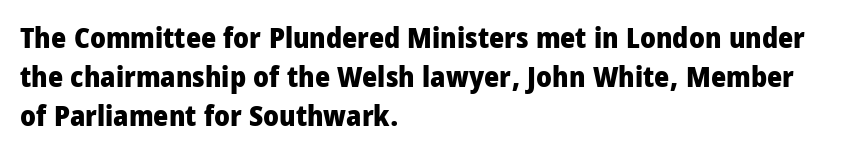
Q: Is the text bold? A: Yes.
Q: Is the text italic (slanted)? A: No, it is upright.
Q: Is the typeface a serif or a sans-serif typeface? A: Sans-serif.
Q: Is the text underlined? A: No.
Q: How is the paragraph aligned? A: Left-aligned.
Q: Is the spacing between letters normal or unusually wide? A: Normal.
Q: Is the spacing between lines tight, normal or loose? A: Normal.
Q: Width (condensed, normal, or wide)? A: Condensed.
Q: Stroke contrast? A: Low.
Q: x-height? A: Large.
Q: Monospaced? A: No.
